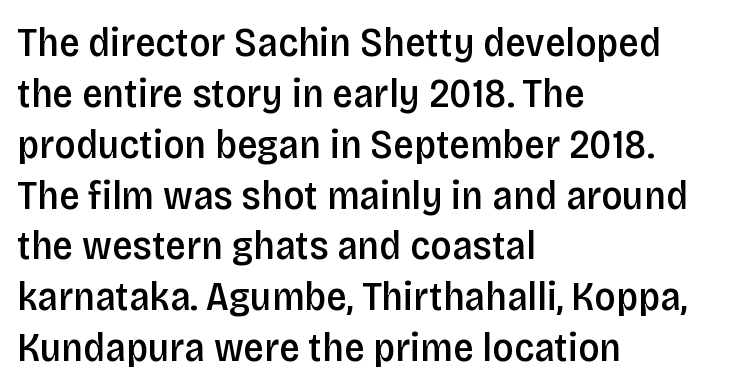
The image shows 41 px semibold, condensed sans-serif type, upright; set left-aligned, line spacing 1.24x, normal letter spacing, not underlined; low stroke contrast and a large x-height.
